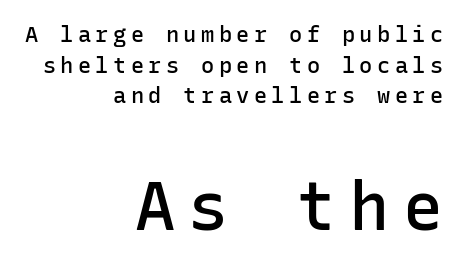
Is this a fixed-width face? Yes — each glyph sits in an identical cell. In terms of letterform style, serifs are entirely absent. Look at the stroke-to-counter ratio: somewhat heavy, a semibold. Horizontal alignment here is rightward, an uncommon choice for prose. What stands out about the letter spacing? Its width — letters are far apart. The strip under each line holds only bare page.
